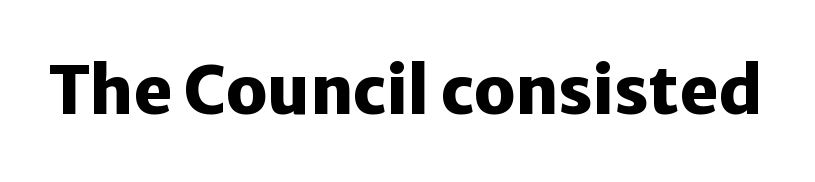
Nope, no serifs anywhere on these letters. Lines of text with bare space underneath. The face used here has the dense, thick strokes of a bold. Vertical strokes here are truly vertical.
